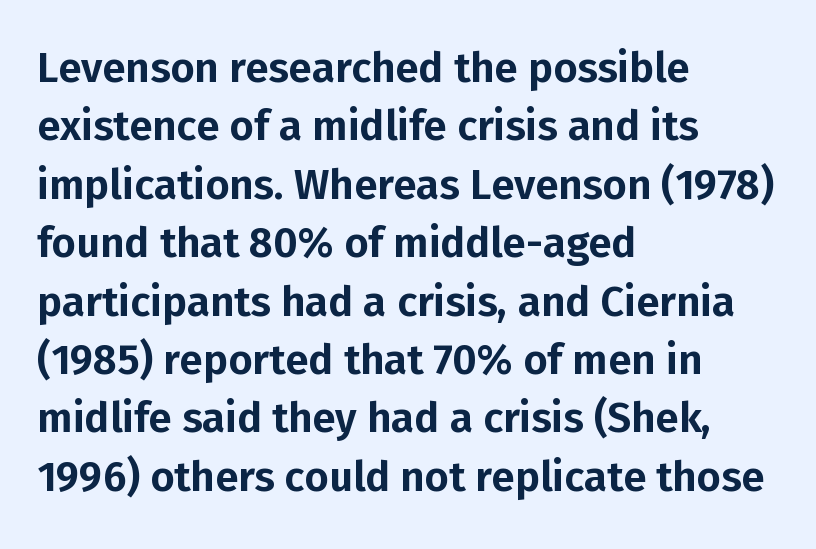
The image shows 42 px sans-serif type, upright; set left-aligned, normal line spacing (1.39x), normal letter spacing, not underlined; low stroke contrast and a medium x-height.
